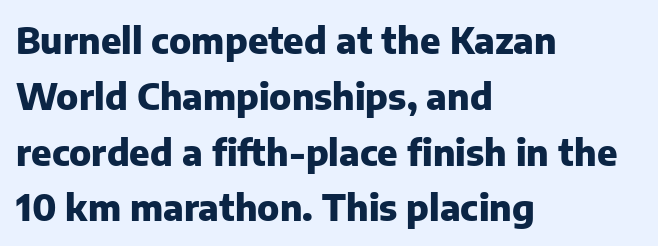
{"serif": "no", "italic": "no", "bold": "yes", "weight": "heavy", "width": "normal", "stroke_contrast": "low", "x_height": "medium", "monospaced": "no", "underline": "no", "align": "left", "line_spacing": "normal", "line_spacing_ratio": 1.55, "letter_spacing": "normal", "letter_spacing_em": 0.0, "glyph_px": 36}
